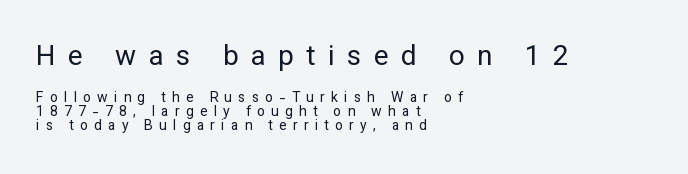
{"serif": "no", "italic": "no", "bold": "no", "weight": "regular", "width": "normal", "stroke_contrast": "low", "x_height": "medium", "monospaced": "no", "underline": "no", "align": "left", "line_spacing": "tight", "line_spacing_ratio": 1.01, "letter_spacing": "wide", "letter_spacing_em": 0.44, "larger_block": "first", "size_ratio": 2.0, "glyph_px": 28}
